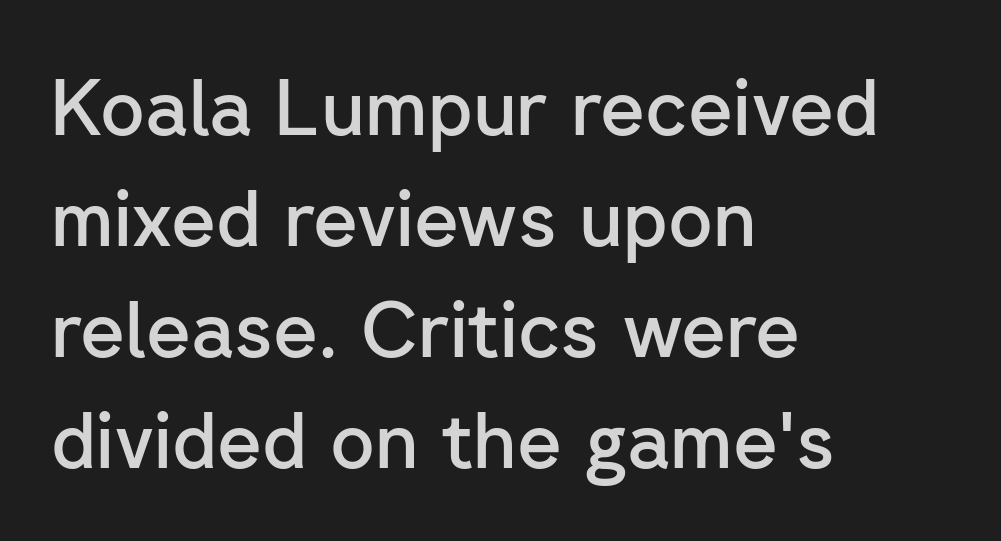
Q: Is the text bold? A: Semi-bold.
Q: Is the text italic (slanted)? A: No, it is upright.
Q: Is the typeface a serif or a sans-serif typeface? A: Sans-serif.
Q: Is the text underlined? A: No.
Q: How is the paragraph aligned? A: Left-aligned.
Q: Is the spacing between letters normal or unusually wide? A: Normal.
Q: Is the spacing between lines tight, normal or loose? A: Normal.
Q: Width (condensed, normal, or wide)? A: Normal.
Q: Stroke contrast? A: Low.
Q: x-height? A: Medium.
Q: Monospaced? A: No.
